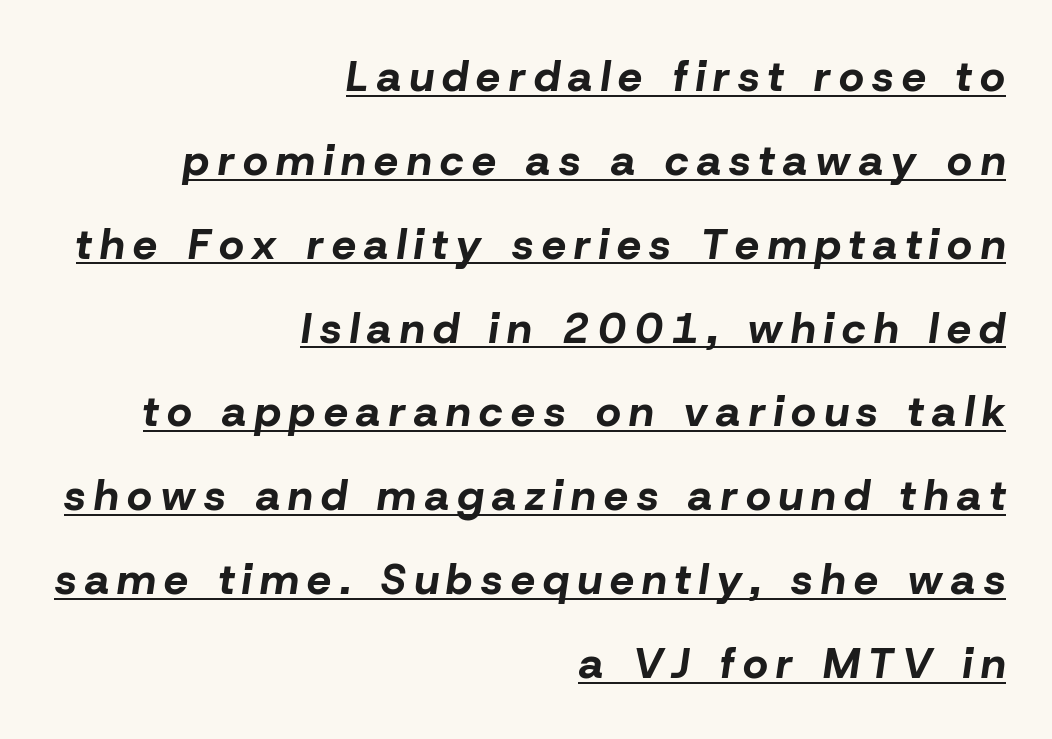
{"italic": "yes", "lean": "right", "slant_degrees": 8, "bold": "yes", "weight": "bold", "width": "normal", "stroke_contrast": "low", "x_height": "medium", "monospaced": "no", "underline": "yes", "align": "right", "line_spacing": "loose", "line_spacing_ratio": 1.95, "letter_spacing": "wide", "letter_spacing_em": 0.2, "glyph_px": 43}
